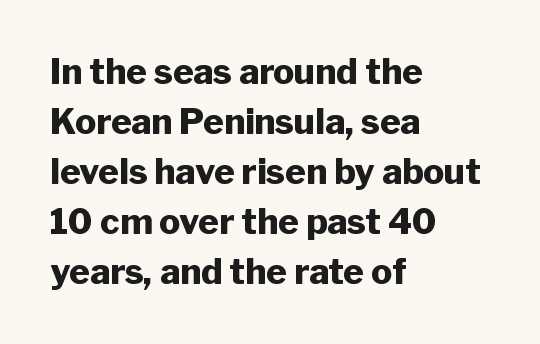
The image shows 35 px heavy sans-serif type, upright; set left-aligned, normal line spacing (1.43x), normal letter spacing, not underlined; low stroke contrast and a medium x-height.
